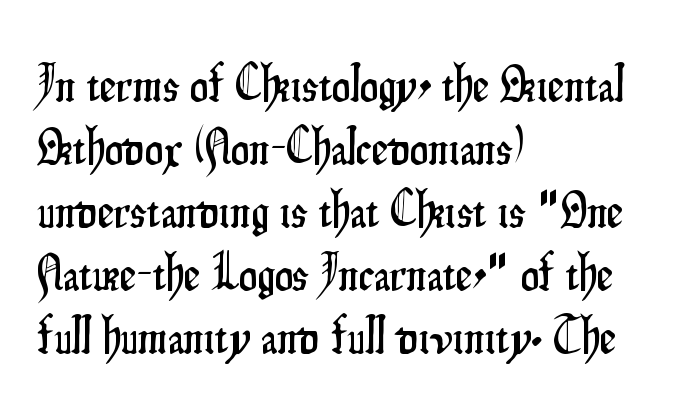
Q: Is the text italic (slanted)? A: No, it is upright.
Q: Is the typeface a serif or a sans-serif typeface? A: Sans-serif.
Q: Is the text underlined? A: No.
Q: How is the paragraph aligned? A: Left-aligned.
Q: Is the spacing between letters normal or unusually wide? A: Normal.
Q: Width (condensed, normal, or wide)? A: Condensed.
Q: Stroke contrast? A: Low.
Q: x-height? A: Small.
Q: Monospaced? A: No.
